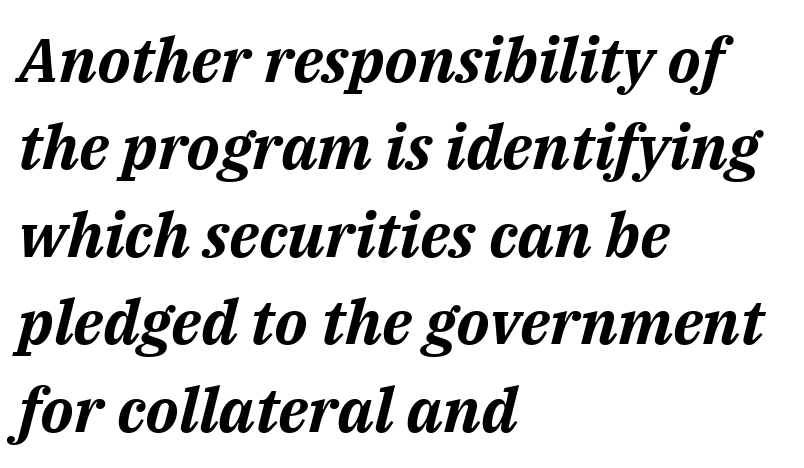
Q: Is the text bold? A: Yes.
Q: Is the text italic (slanted)? A: Yes, it leans right by about 14 degrees.
Q: Is the text underlined? A: No.
Q: How is the paragraph aligned? A: Left-aligned.
Q: Is the spacing between letters normal or unusually wide? A: Normal.
Q: Is the spacing between lines tight, normal or loose? A: Normal.
Q: Width (condensed, normal, or wide)? A: Normal.
Q: Stroke contrast? A: Medium.
Q: x-height? A: Medium.
Q: Monospaced? A: No.
